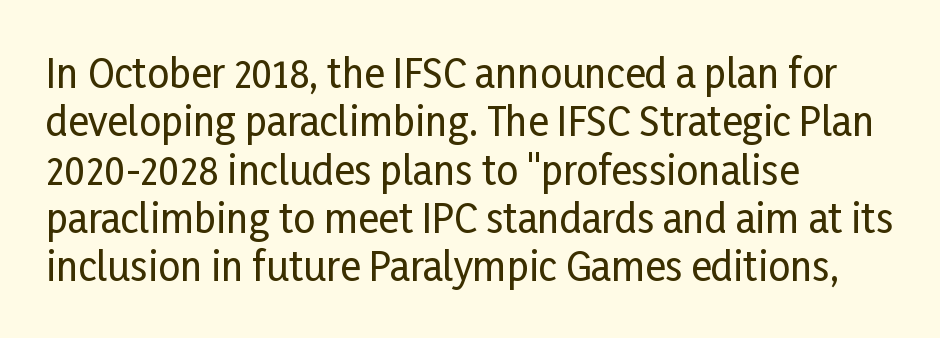
Spacing between characters is what you'd get straight out of the box. Posture: upright roman. Does the type have serifs? No, each stem ends abruptly. Character widths vary here, with narrow letters taking less room than wide ones.
